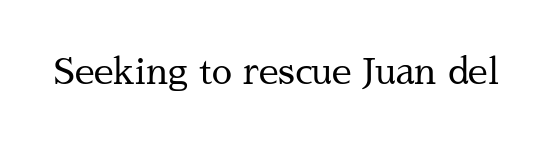
The image shows 36 px regular-weight serif type, upright; set normal letter spacing, not underlined; medium stroke contrast and a medium x-height.
